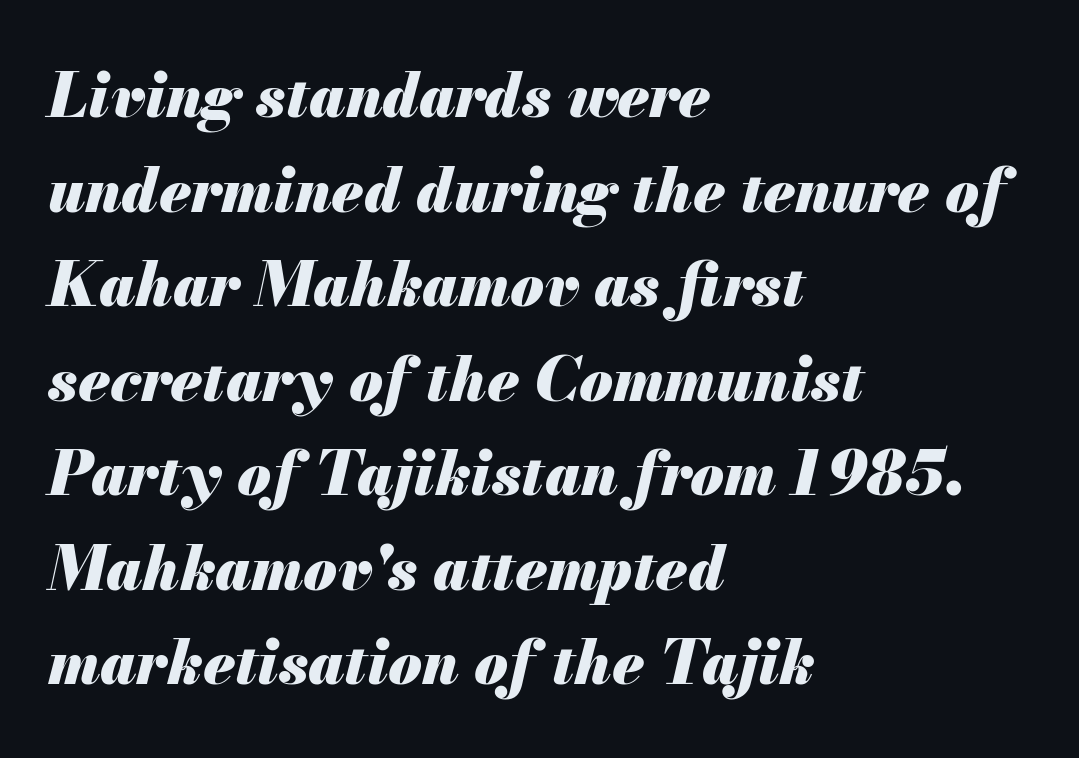
This rendering features lettering with no underline. Rendered with sloped, italic letterforms. The gaps between neighbouring characters are ordinary and unremarkable. The letters are bold, with thick, heavy strokes. Honestly, the row spacing looks completely unremarkable. The typesetter chose a ragged-right arrangement here.
